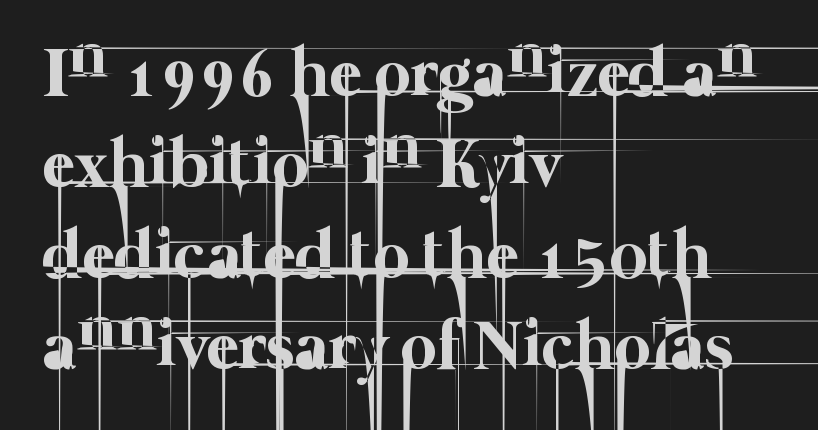
{"bold": "no", "weight": "thin", "width": "normal", "stroke_contrast": "low", "x_height": "medium", "monospaced": "no", "underline": "no", "align": "left", "line_spacing": "normal", "line_spacing_ratio": 1.3, "letter_spacing": "normal", "letter_spacing_em": 0.0, "glyph_px": 70}
